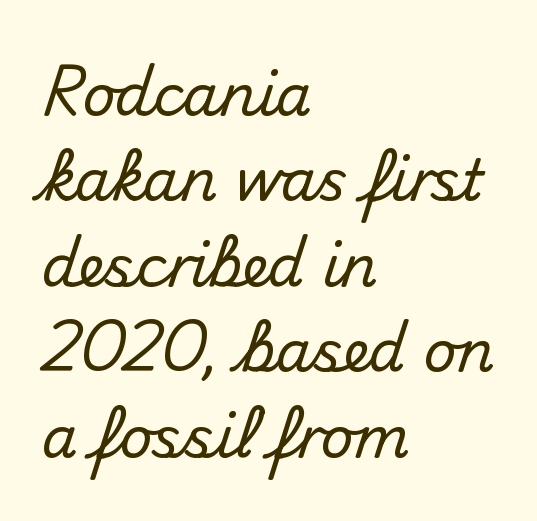
Proportional: the letters do not fall into vertical columns. Just letters on the line, the space beneath them empty. Students, note that the glyphs here touch the page at normal intervals. Line beginnings align vertically; line endings do not.
